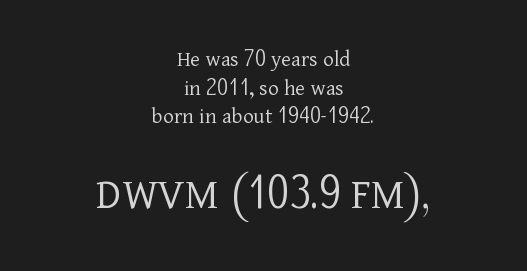
The image shows 46 px light serif type, upright; set centered, normal line spacing (1.25x), normal letter spacing, not underlined; the second (bottom) block is 2.0x larger; low stroke contrast and a medium x-height.
